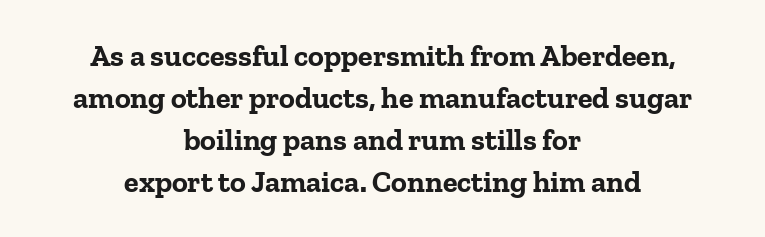
The image shows 30 px bold serif type, upright; set centered, normal line spacing (1.4x), normal letter spacing, not underlined; low stroke contrast and a medium x-height.
